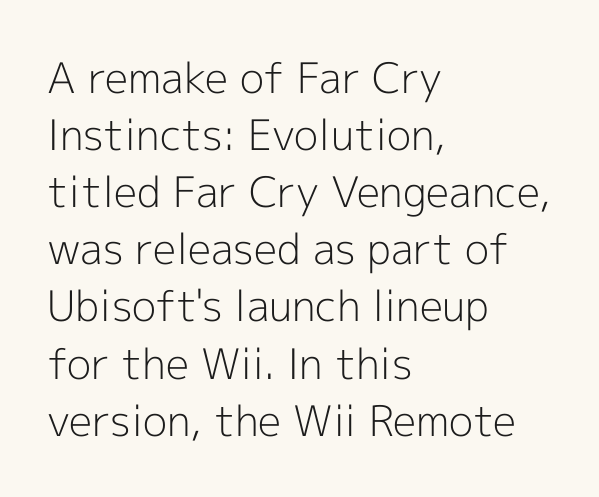
Q: Is the text bold? A: No.
Q: Is the text italic (slanted)? A: No, it is upright.
Q: Is the typeface a serif or a sans-serif typeface? A: Sans-serif.
Q: Is the text underlined? A: No.
Q: How is the paragraph aligned? A: Left-aligned.
Q: Is the spacing between letters normal or unusually wide? A: Normal.
Q: Is the spacing between lines tight, normal or loose? A: Normal.
Q: Width (condensed, normal, or wide)? A: Normal.
Q: x-height? A: Medium.
Q: Monospaced? A: No.
